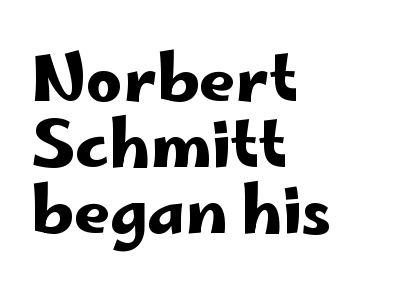
{"serif": "no", "italic": "no", "width": "wide", "stroke_contrast": "low", "x_height": "small", "monospaced": "no", "underline": "no", "align": "left", "line_spacing": "tight", "line_spacing_ratio": 1.05, "letter_spacing": "normal", "letter_spacing_em": 0.0, "glyph_px": 63}
